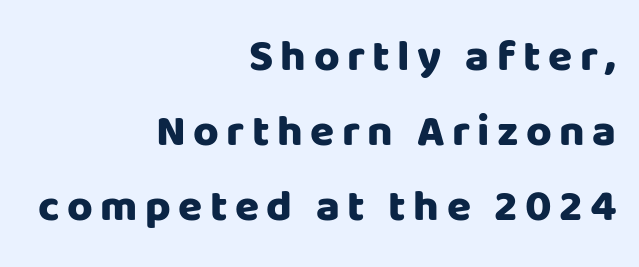
The image shows 44 px heavy sans-serif type, upright; set right-aligned, normal line spacing (1.7x), not underlined; low stroke contrast and a large x-height.
